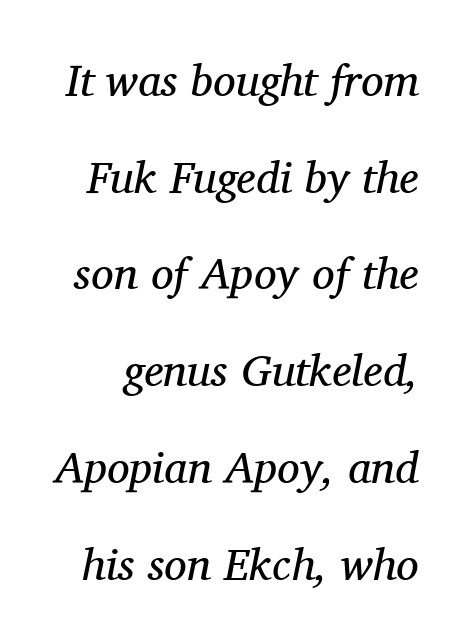
Q: Is the text bold? A: No.
Q: Is the text italic (slanted)? A: Yes, it leans right by about 11 degrees.
Q: Is the typeface a serif or a sans-serif typeface? A: Serif.
Q: Is the text underlined? A: No.
Q: Is the spacing between letters normal or unusually wide? A: Normal.
Q: Is the spacing between lines tight, normal or loose? A: Loose.
Q: Width (condensed, normal, or wide)? A: Normal.
Q: Stroke contrast? A: Medium.
Q: x-height? A: Medium.
Q: Monospaced? A: No.
